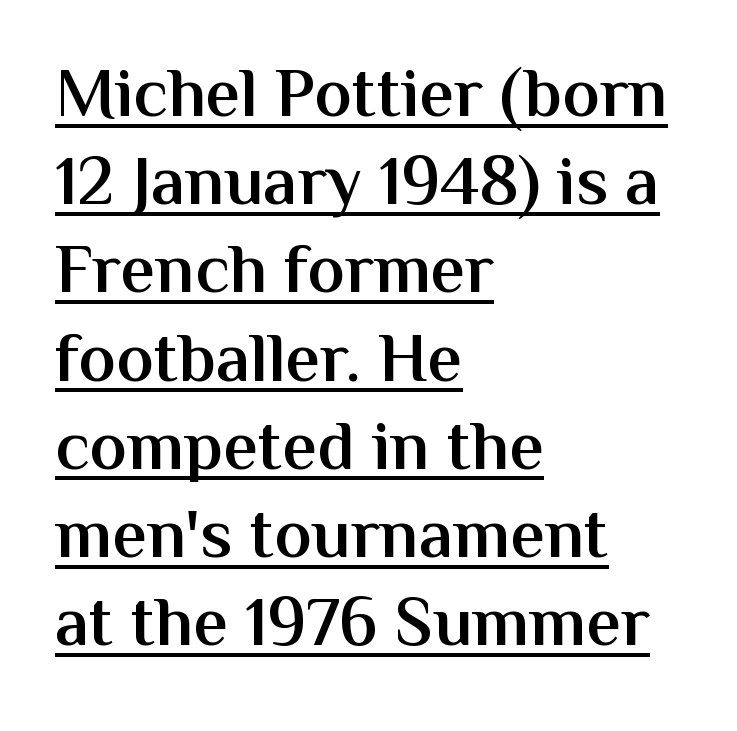
Is there any slant? The stems are plumb. The sample has been set in demibold, a notch under bold. The typesetter has applied underlining to the passage shown. The lines are quadded left. These lines are rendered in a variable-pitch font. The type family on display is of the sans-serif kind.
